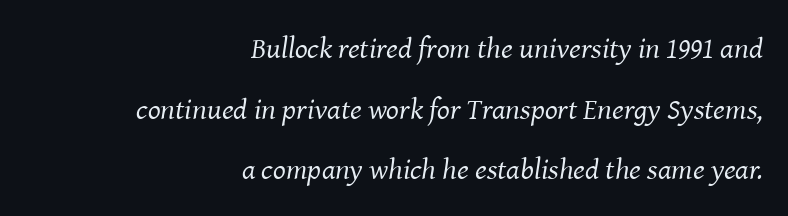
Line ends are locked; line starts wander. I'd call this a serif setting — the letters wear small feet. The specimen reads as italic at a glance. This sample has the flowing, uneven cadence of proportional lettering.
